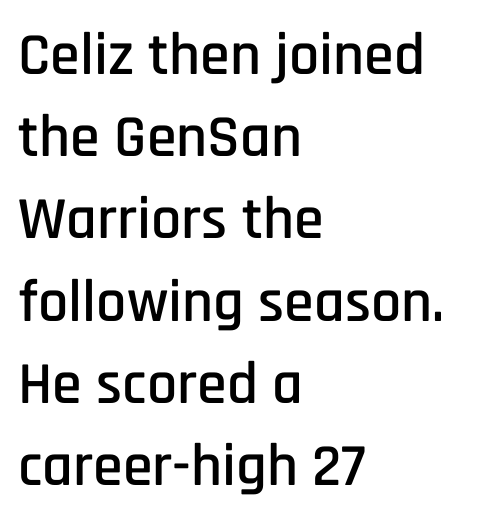
{"serif": "no", "italic": "no", "width": "condensed", "stroke_contrast": "low", "x_height": "large", "monospaced": "no", "underline": "no", "align": "left", "line_spacing": "normal", "line_spacing_ratio": 1.37, "letter_spacing": "normal", "letter_spacing_em": 0.0, "glyph_px": 60}
